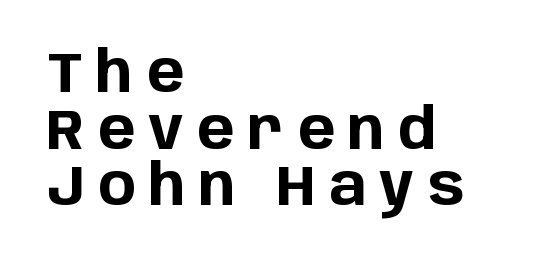
Q: Is the text bold? A: Yes.
Q: Is the text italic (slanted)? A: No, it is upright.
Q: Is the typeface a serif or a sans-serif typeface? A: Sans-serif.
Q: Is the text underlined? A: No.
Q: How is the paragraph aligned? A: Left-aligned.
Q: Is the spacing between letters normal or unusually wide? A: Unusually wide.
Q: Is the spacing between lines tight, normal or loose? A: Tight.
Q: Width (condensed, normal, or wide)? A: Normal.
Q: Stroke contrast? A: Low.
Q: x-height? A: Large.
Q: Monospaced? A: No.
